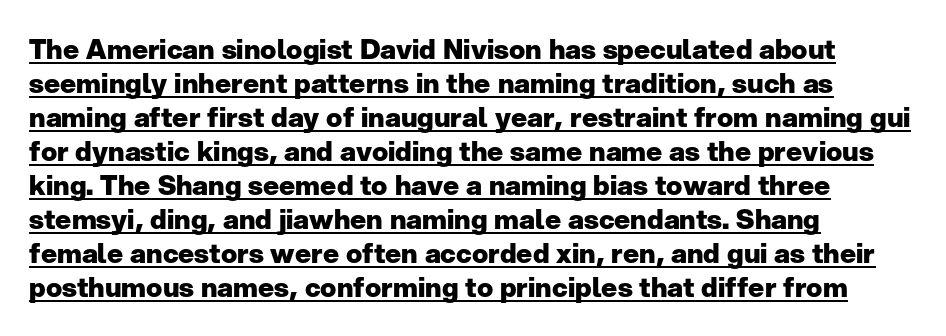
The image shows 27 px bold type, upright; set left-aligned, normal line spacing (1.26x), normal letter spacing, underlined.
